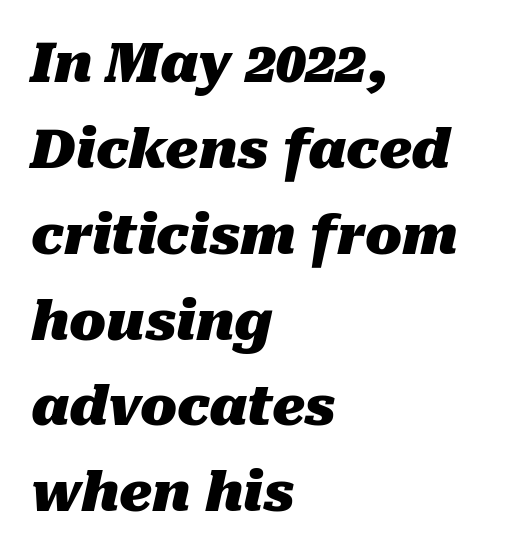
Q: Is the text bold? A: Yes.
Q: Is the text italic (slanted)? A: Yes, it leans right by about 10 degrees.
Q: Is the text underlined? A: No.
Q: How is the paragraph aligned? A: Left-aligned.
Q: Is the spacing between letters normal or unusually wide? A: Normal.
Q: Is the spacing between lines tight, normal or loose? A: Normal.
Q: Width (condensed, normal, or wide)? A: Normal.
Q: Stroke contrast? A: Medium.
Q: x-height? A: Medium.
Q: Monospaced? A: No.
